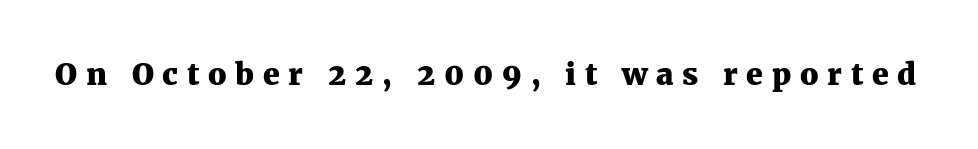
Stroke thickness is high; the sample reads as a true bold. Type style note: has serifs. You could not count columns in this text — the font is proportionally spaced. Here the glyphs are tracked loosely, breaking word shapes into spaced letters. Rendered with straight, roman letterforms.
